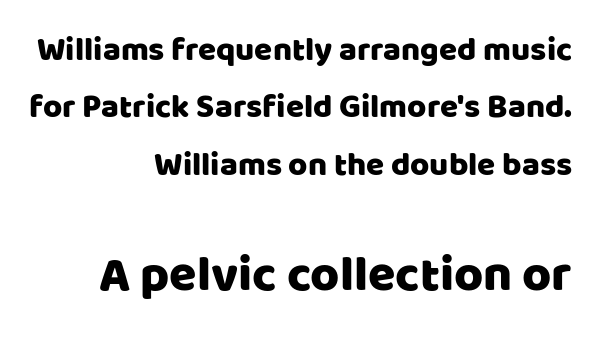
The image shows 50 px sans-serif type, upright; set right-aligned, line spacing 1.74x, normal letter spacing, not underlined; the second (bottom) block is 1.52x larger; low stroke contrast and a large x-height.
